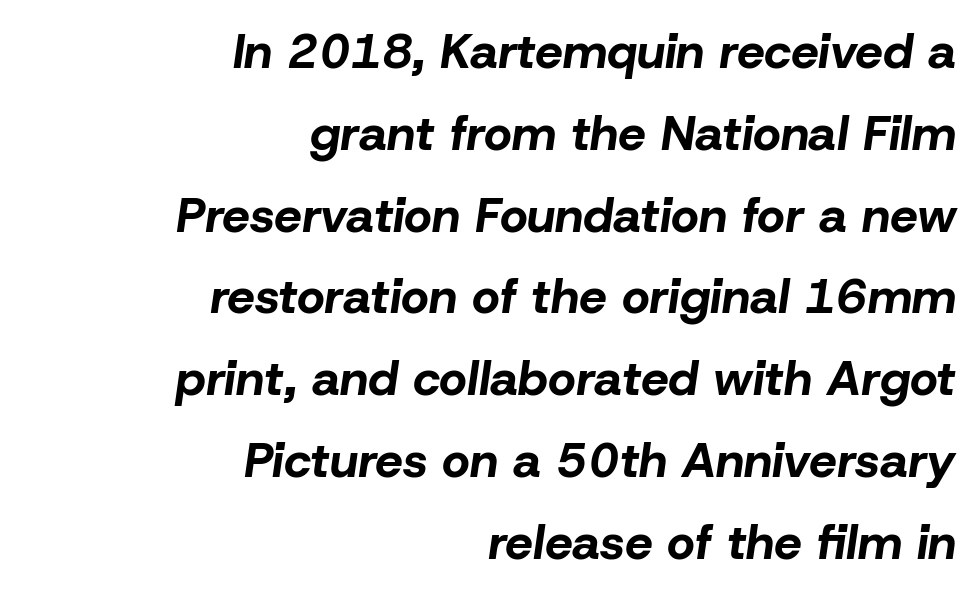
Q: Is the text bold? A: Yes.
Q: Is the text italic (slanted)? A: Yes, it leans right by about 8 degrees.
Q: Is the text underlined? A: No.
Q: How is the paragraph aligned? A: Right-aligned.
Q: Is the spacing between letters normal or unusually wide? A: Normal.
Q: Is the spacing between lines tight, normal or loose? A: Normal.
Q: Width (condensed, normal, or wide)? A: Normal.
Q: Stroke contrast? A: Low.
Q: x-height? A: Medium.
Q: Monospaced? A: No.
